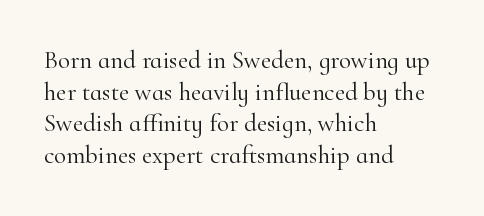
Q: Is the text bold? A: No.
Q: Is the text italic (slanted)? A: No, it is upright.
Q: Is the text underlined? A: No.
Q: How is the paragraph aligned? A: Left-aligned.
Q: Is the spacing between letters normal or unusually wide? A: Normal.
Q: Is the spacing between lines tight, normal or loose? A: Normal.
